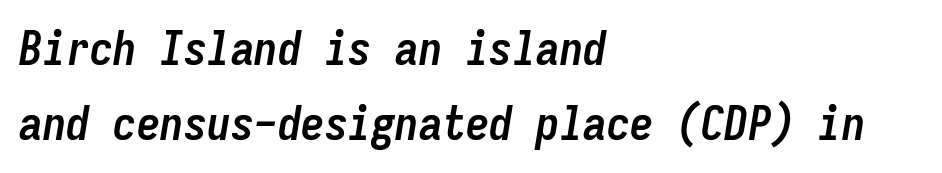
The image shows 47 px semibold, condensed type, italic (leaning right), monospaced; set left-aligned, normal line spacing (1.59x), normal letter spacing, not underlined; low stroke contrast and a medium x-height.
